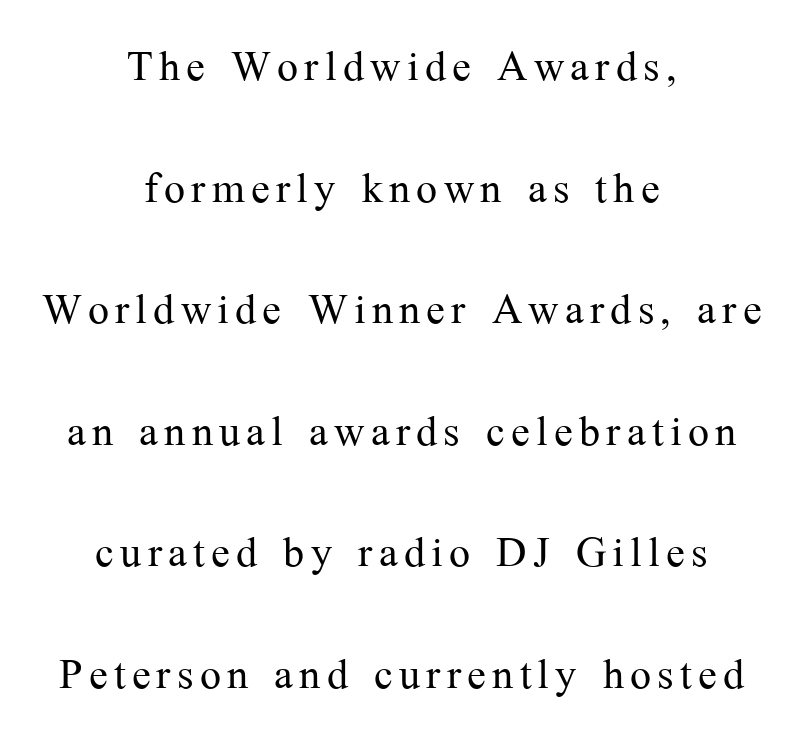
Q: Is the text bold? A: No.
Q: Is the text italic (slanted)? A: No, it is upright.
Q: Is the typeface a serif or a sans-serif typeface? A: Serif.
Q: Is the text underlined? A: No.
Q: How is the paragraph aligned? A: Centered.
Q: Is the spacing between lines tight, normal or loose? A: Loose.
Q: Width (condensed, normal, or wide)? A: Normal.
Q: Stroke contrast? A: Medium.
Q: x-height? A: Medium.
Q: Monospaced? A: No.
